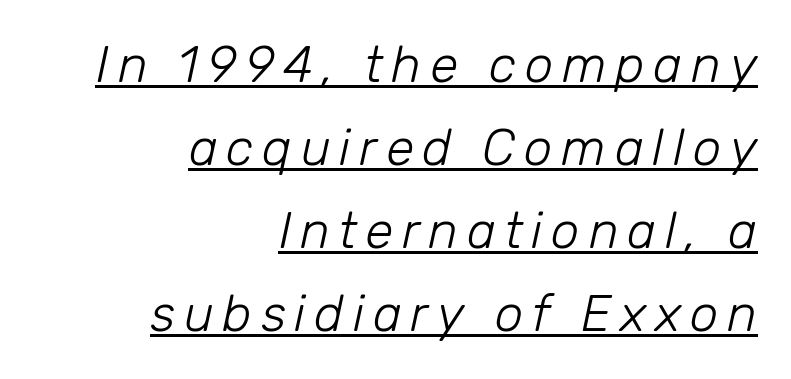
{"italic": "yes", "lean": "right", "slant_degrees": 12, "bold": "no", "weight": "light", "width": "normal", "stroke_contrast": "low", "x_height": "medium", "monospaced": "no", "underline": "yes", "align": "right", "line_spacing": "normal", "line_spacing_ratio": 1.63, "glyph_px": 51}
